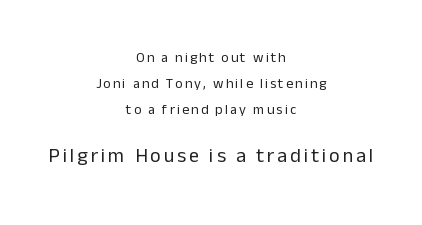
The image shows 20 px text type, upright; set centered, line spacing 1.86x, not underlined; the second (bottom) block is 1.43x larger.
